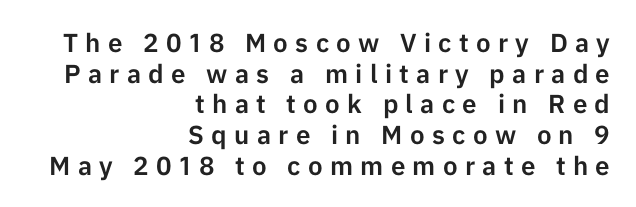
Q: Is the text italic (slanted)? A: No, it is upright.
Q: Is the text underlined? A: No.
Q: How is the paragraph aligned? A: Right-aligned.
Q: Is the spacing between letters normal or unusually wide? A: Unusually wide.
